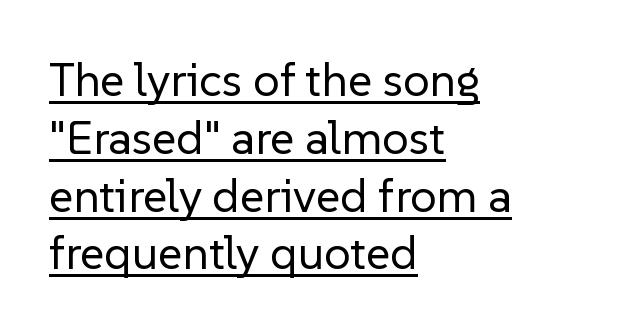
The image shows 47 px regular-weight sans-serif type, upright; set left-aligned, line spacing 1.23x, normal letter spacing, underlined; low stroke contrast and a medium x-height.
